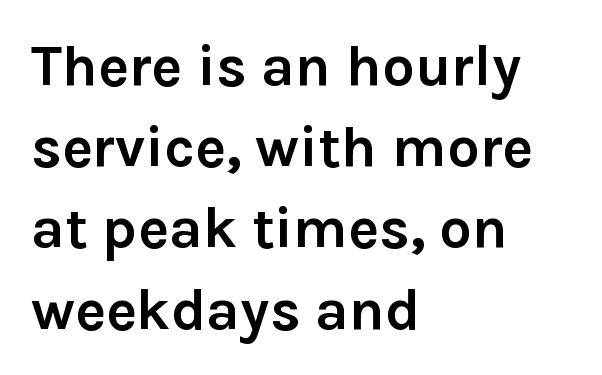
Only glyphs here, with clear space below each row. Where is the straight margin? On the left. Nothing unusual about the tracking: characters are spaced as the font intends. The face used here is proportionally spaced, like ordinary book or web type.
